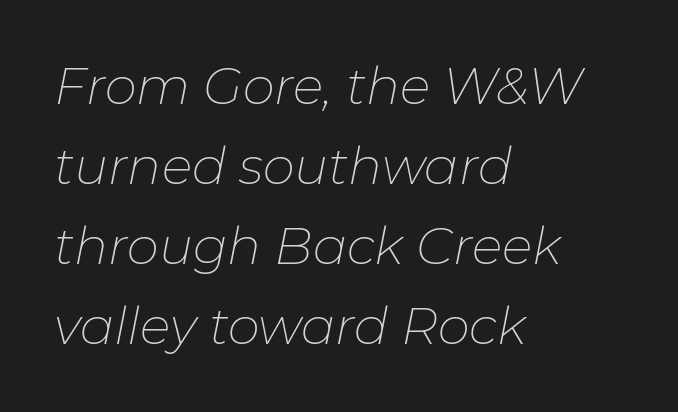
Q: Is the text bold? A: No.
Q: Is the text italic (slanted)? A: Yes, it leans right by about 11 degrees.
Q: Is the text underlined? A: No.
Q: How is the paragraph aligned? A: Left-aligned.
Q: Is the spacing between letters normal or unusually wide? A: Normal.
Q: Is the spacing between lines tight, normal or loose? A: Normal.
Q: Width (condensed, normal, or wide)? A: Normal.
Q: Stroke contrast? A: Low.
Q: x-height? A: Medium.
Q: Monospaced? A: No.
